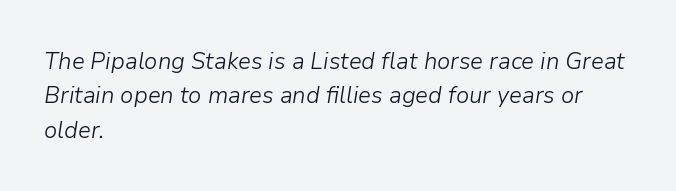
{"italic": "yes", "lean": "right", "slant_degrees": 9, "bold": "no", "underline": "no", "align": "left", "line_spacing": "normal", "line_spacing_ratio": 1.43, "letter_spacing": "normal", "letter_spacing_em": 0.0, "glyph_px": 24}
